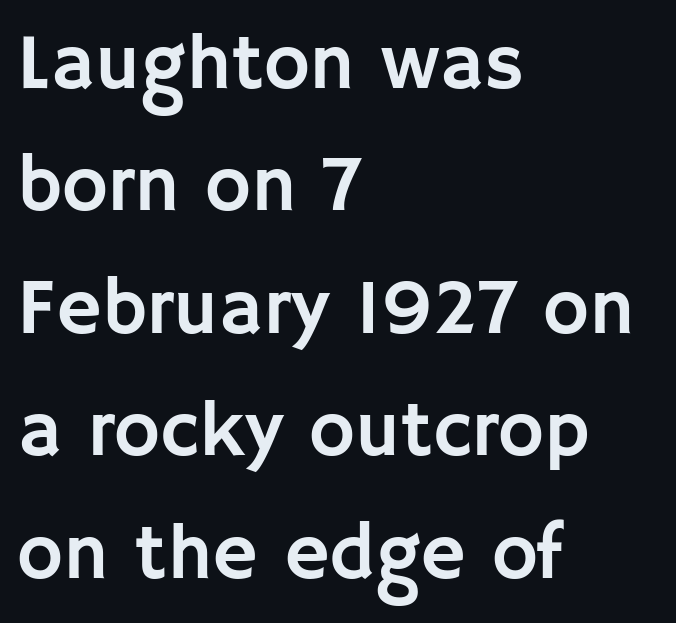
The tracking reads as untouched default to a designer's eye. Check the space under the baseline: it is left empty. Compared with a centered layout, this one pins lines to the left instead. Think of a printed novel: that variable character pitch is what you see here.
